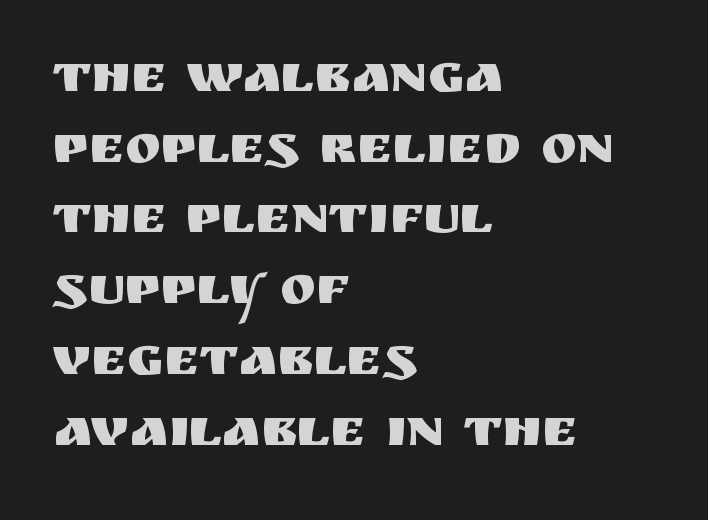
The image shows 54 px sans-serif type, upright; set left-aligned, normal line spacing (1.31x), normal letter spacing, not underlined; medium stroke contrast and a large x-height.
